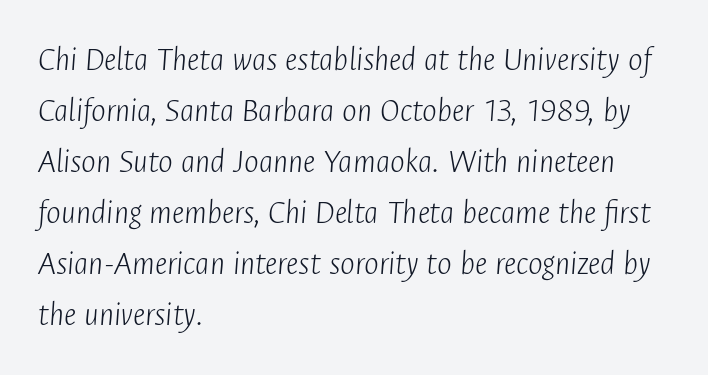
{"italic": "yes", "lean": "right", "slant_degrees": 4, "bold": "no", "weight": "light", "width": "condensed", "stroke_contrast": "low", "x_height": "medium", "monospaced": "no", "underline": "no", "align": "left", "line_spacing": "normal", "line_spacing_ratio": 1.46, "letter_spacing": "normal", "letter_spacing_em": 0.0, "glyph_px": 35}
